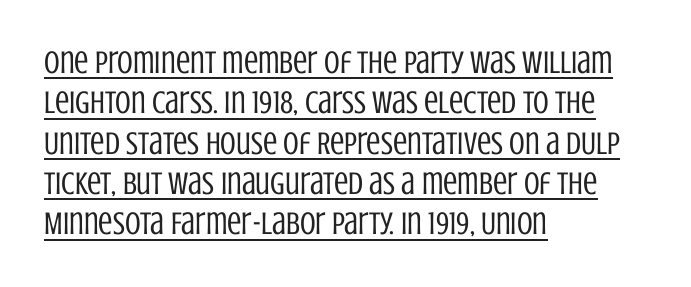
Q: Is the text bold? A: No.
Q: Is the text italic (slanted)? A: No, it is upright.
Q: Is the typeface a serif or a sans-serif typeface? A: Sans-serif.
Q: Is the text underlined? A: Yes.
Q: How is the paragraph aligned? A: Left-aligned.
Q: Is the spacing between letters normal or unusually wide? A: Normal.
Q: Is the spacing between lines tight, normal or loose? A: Normal.
Q: Width (condensed, normal, or wide)? A: Condensed.
Q: Stroke contrast? A: Low.
Q: x-height? A: Large.
Q: Monospaced? A: No.
